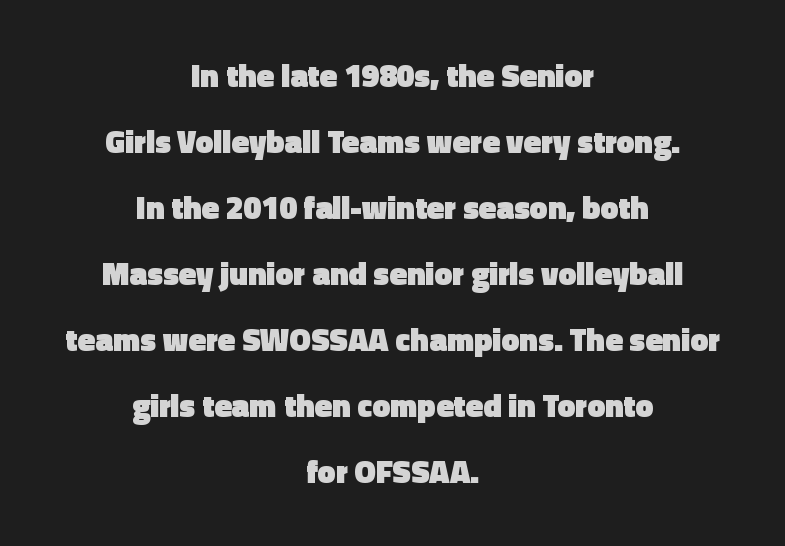
Centered paragraph, ragged on both sides. Examine the stroke ends and you'll find no serifs. No italicization has been applied; the sample stays upright. Line spacing here is loose. The face used here is proportionally spaced, like ordinary book or web type. In terms of letterspacing, this is plain default setting.
